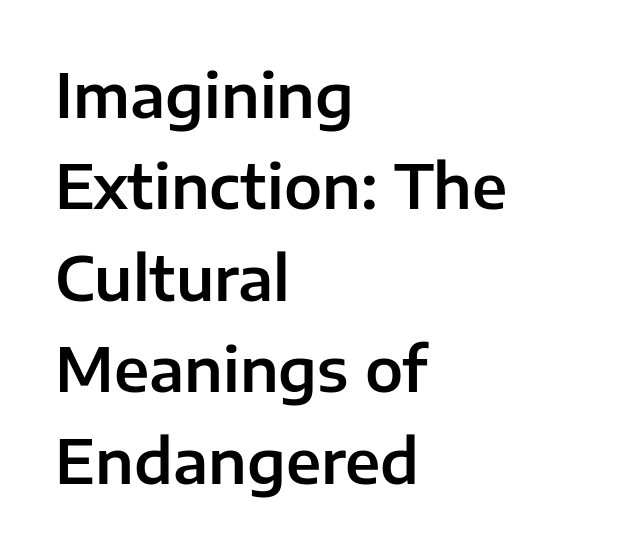
This rendering employs a face without finishing strokes, i.e., a sans-serif. Does extra space separate the letters? No, they use regular spacing. Plain, unruled lines of type. This is roman type, the default non-slanted kind. A typesetter would call this proportional, since set widths differ per character.
